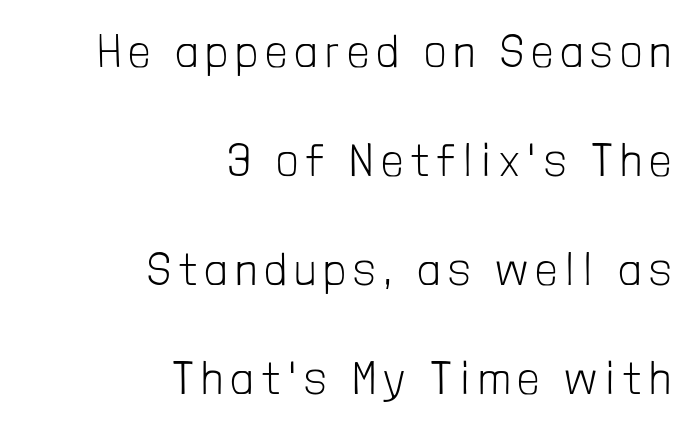
Q: Is the text bold? A: No.
Q: Is the text italic (slanted)? A: No, it is upright.
Q: Is the typeface a serif or a sans-serif typeface? A: Sans-serif.
Q: Is the text underlined? A: No.
Q: How is the paragraph aligned? A: Right-aligned.
Q: Is the spacing between letters normal or unusually wide? A: Unusually wide.
Q: Is the spacing between lines tight, normal or loose? A: Loose.
Q: Width (condensed, normal, or wide)? A: Condensed.
Q: Stroke contrast? A: Low.
Q: x-height? A: Medium.
Q: Monospaced? A: No.
